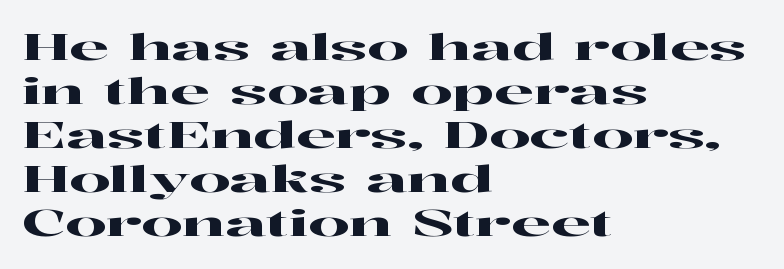
The area under the type is left untouched. The ragged edge is on the right, which tells us the setting is flush left. Compared with typical body copy, the letter spacing here is the same. You can tell it's not italic because the verticals are truly vertical. Letterform terminals end in serifs throughout the passage. Looks like regular typesetting: each glyph gets only the width it needs.
